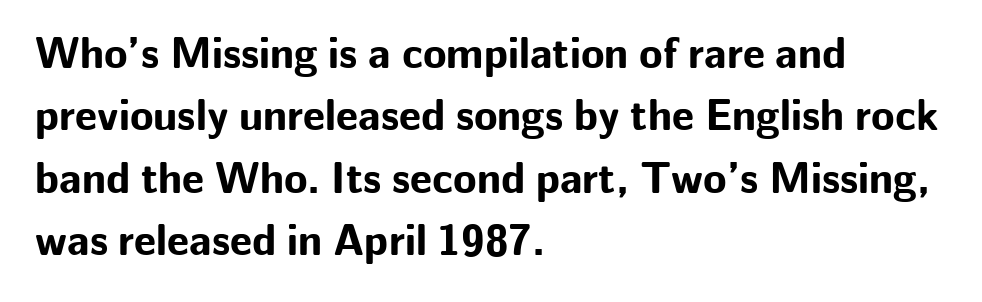
{"serif": "no", "italic": "no", "bold": "yes", "weight": "bold", "width": "normal", "stroke_contrast": "low", "x_height": "medium", "monospaced": "no", "underline": "no", "align": "left", "line_spacing": "normal", "line_spacing_ratio": 1.45, "letter_spacing": "normal", "letter_spacing_em": 0.0, "glyph_px": 43}
